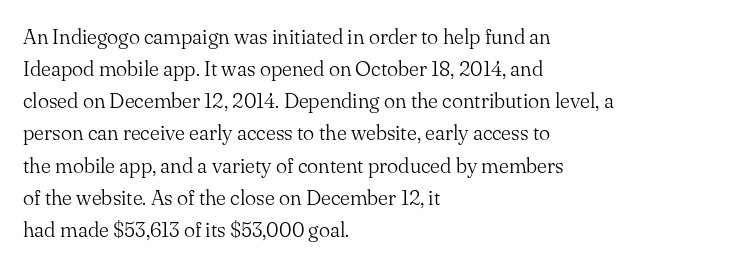
Q: Is the text bold? A: No.
Q: Is the text italic (slanted)? A: No, it is upright.
Q: Is the text underlined? A: No.
Q: How is the paragraph aligned? A: Left-aligned.
Q: Is the spacing between letters normal or unusually wide? A: Normal.
Q: Is the spacing between lines tight, normal or loose? A: Normal.
